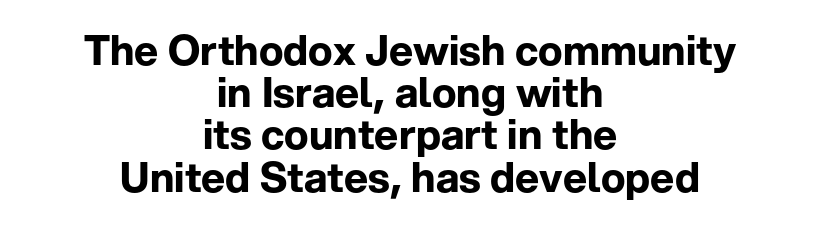
Q: Is the text bold? A: Yes.
Q: Is the text italic (slanted)? A: No, it is upright.
Q: Is the typeface a serif or a sans-serif typeface? A: Sans-serif.
Q: Is the text underlined? A: No.
Q: How is the paragraph aligned? A: Centered.
Q: Is the spacing between letters normal or unusually wide? A: Normal.
Q: Is the spacing between lines tight, normal or loose? A: Tight.
Q: Width (condensed, normal, or wide)? A: Normal.
Q: Stroke contrast? A: Low.
Q: x-height? A: Medium.
Q: Monospaced? A: No.
